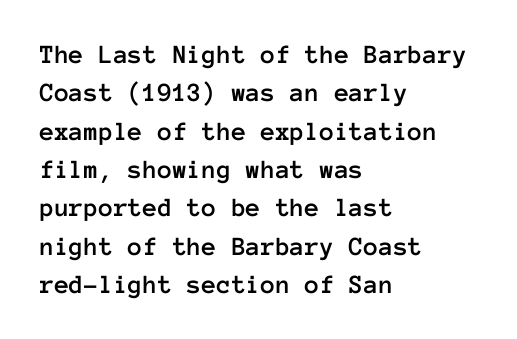
The image shows 27 px text type, upright; set left-aligned, normal line spacing (1.42x), normal letter spacing, not underlined.
